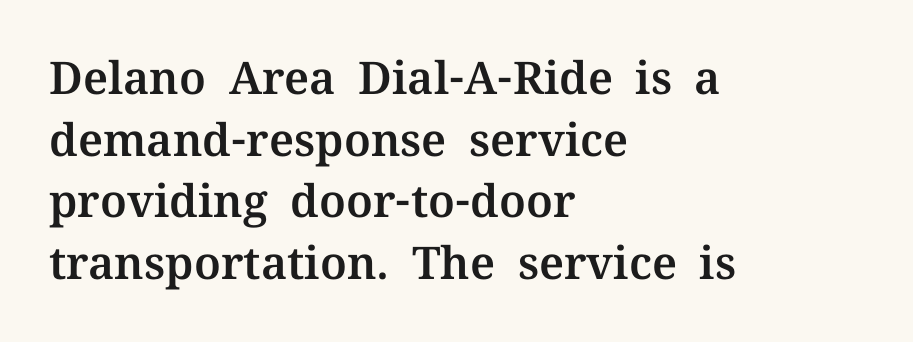
{"serif": "yes", "italic": "no", "width": "normal", "stroke_contrast": "medium", "x_height": "medium", "monospaced": "no", "underline": "no", "align": "left", "line_spacing": "normal", "line_spacing_ratio": 1.37, "letter_spacing": "normal", "letter_spacing_em": 0.0, "glyph_px": 45}
